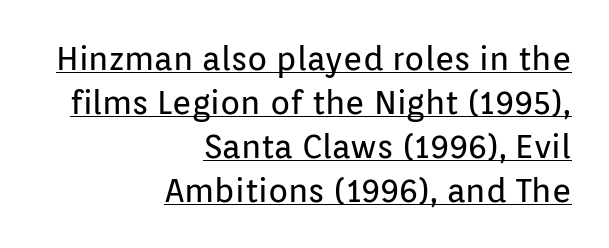
{"serif": "no", "italic": "no", "bold": "no", "weight": "regular", "width": "normal", "stroke_contrast": "low", "x_height": "medium", "monospaced": "no", "underline": "yes", "align": "right", "line_spacing": "normal", "line_spacing_ratio": 1.33, "letter_spacing": "normal", "letter_spacing_em": 0.0, "glyph_px": 33}
